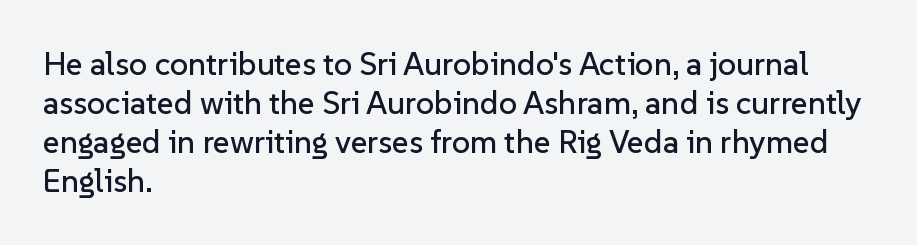
The image shows 32 px sans-serif type, upright; set left-aligned, line spacing 1.22x, normal letter spacing, not underlined; low stroke contrast and a medium x-height.
